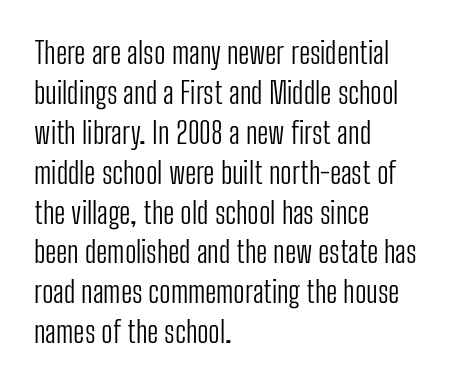
The image shows 30 px light, condensed sans-serif type, upright; set left-aligned, normal line spacing (1.33x), normal letter spacing, not underlined; low stroke contrast and a medium x-height.
